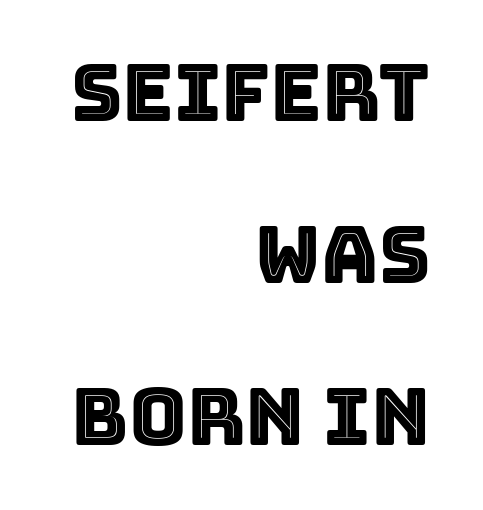
{"italic": "no", "width": "normal", "x_height": "large", "monospaced": "no", "underline": "no", "align": "right", "line_spacing": "loose", "line_spacing_ratio": 2.05, "letter_spacing": "normal", "letter_spacing_em": 0.0, "glyph_px": 79}
